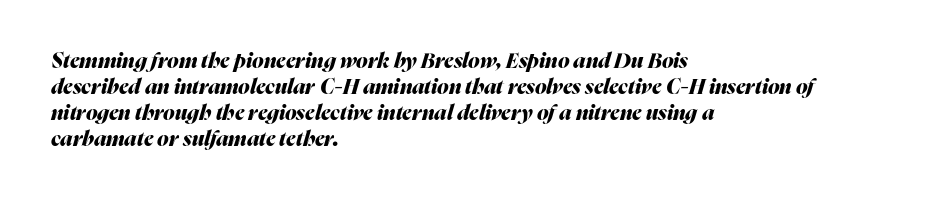
The image shows 21 px bold type, italic (leaning right); set left-aligned, line spacing 1.24x, normal letter spacing, not underlined.
